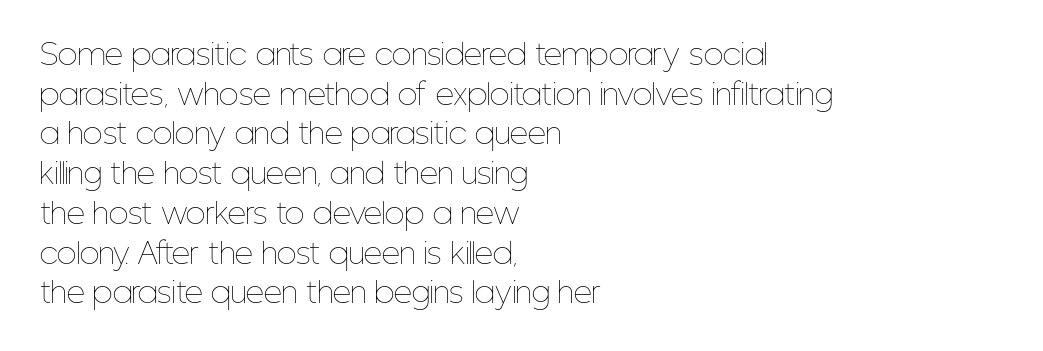
{"italic": "no", "bold": "no", "weight": "thin", "width": "condensed", "stroke_contrast": "low", "x_height": "medium", "monospaced": "no", "underline": "no", "align": "left", "line_spacing": "normal", "line_spacing_ratio": 1.37, "letter_spacing": "normal", "letter_spacing_em": 0.0, "glyph_px": 29}
